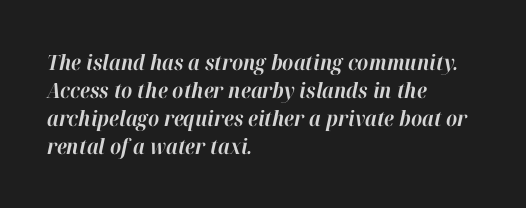
If you drew a ruler down the left edge, every line would touch it. If you measured baseline to baseline, you'd find a middling distance. Plenty of ink on the page — the face is bold. Underline: absent. Default kerning and tracking; the words read as compact shapes. If you drew a line through each stem, it would be angled.
